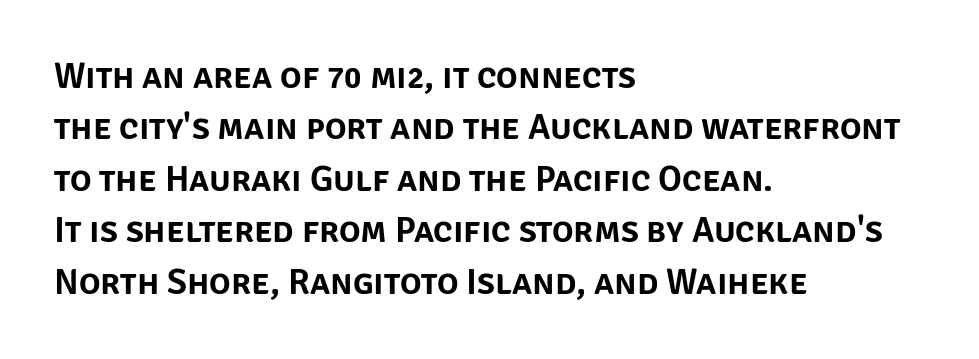
The image shows 36 px sans-serif type, upright; set left-aligned, normal line spacing (1.43x), normal letter spacing, not underlined; low stroke contrast and a large x-height.
